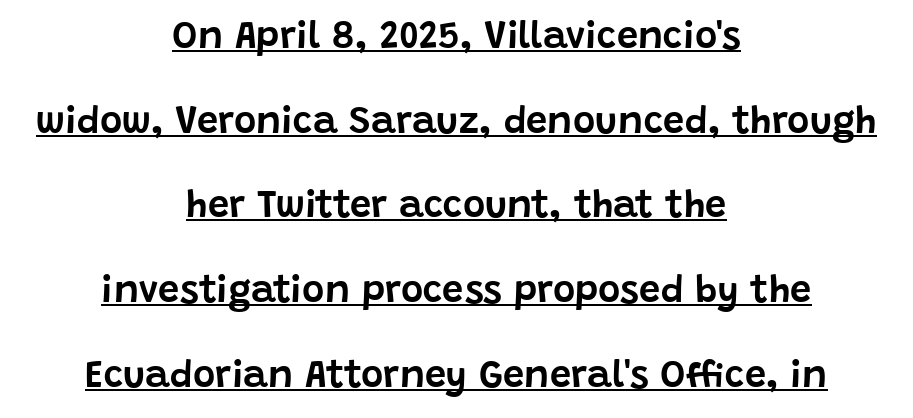
Q: Is the text italic (slanted)? A: No, it is upright.
Q: Is the typeface a serif or a sans-serif typeface? A: Sans-serif.
Q: Is the text underlined? A: Yes.
Q: How is the paragraph aligned? A: Centered.
Q: Is the spacing between letters normal or unusually wide? A: Normal.
Q: Is the spacing between lines tight, normal or loose? A: Loose.
Q: Width (condensed, normal, or wide)? A: Normal.
Q: Stroke contrast? A: Low.
Q: x-height? A: Large.
Q: Monospaced? A: No.
